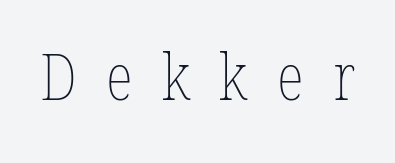
{"bold": "no", "weight": "thin", "width": "condensed", "stroke_contrast": "low", "x_height": "medium", "monospaced": "no", "underline": "no", "letter_spacing": "wide", "letter_spacing_em": 0.46, "glyph_px": 64}
